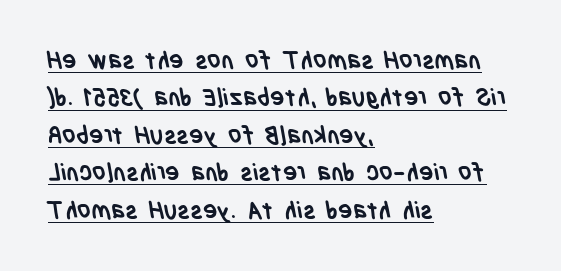
Alignment: flush left. The rendering uses the underline text-decoration. Does the weight exceed regular? Yes, all the way to bold. Horizontal bands of white between lines are of average thickness.
